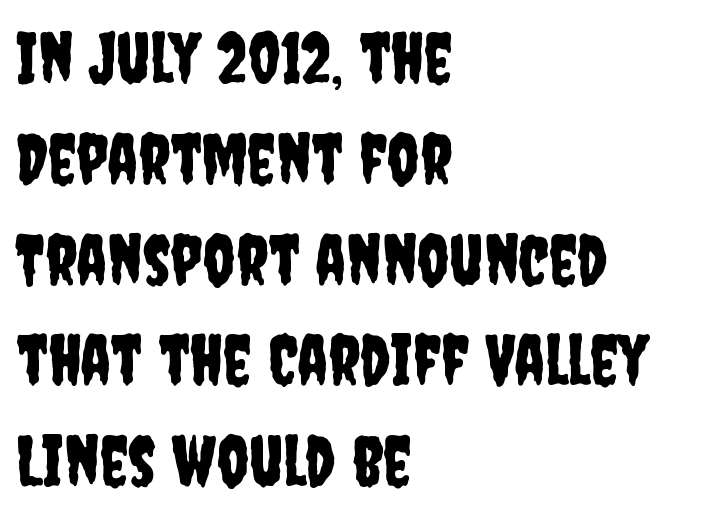
{"serif": "no", "italic": "no", "width": "condensed", "stroke_contrast": "low", "x_height": "large", "monospaced": "no", "underline": "no", "align": "left", "line_spacing": "normal", "line_spacing_ratio": 1.44, "letter_spacing": "normal", "letter_spacing_em": 0.0, "glyph_px": 70}
